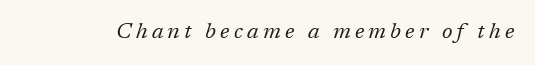
The image shows 22 px text type, italic (leaning right); set not underlined.
